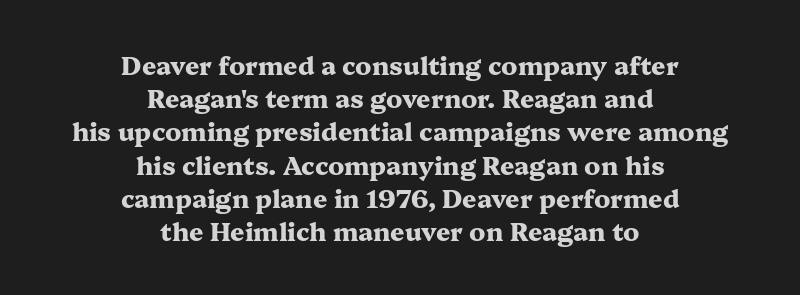
This rendering leaves character spacing at its baseline value. Horizontal alignment here is central, giving a formal, balanced look. On the weight axis this lands at bold, roughly 700. The space between consecutive lines is moderate. The specimen reads as upright at a glance.
